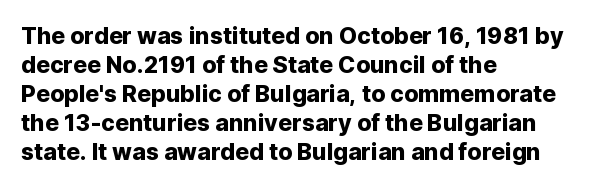
Posture: straight, roman, zero tilt. The passage shown is not underscored anywhere. The rendering anchors every line to the left-hand side. The gaps between neighbouring characters are ordinary and unremarkable.
